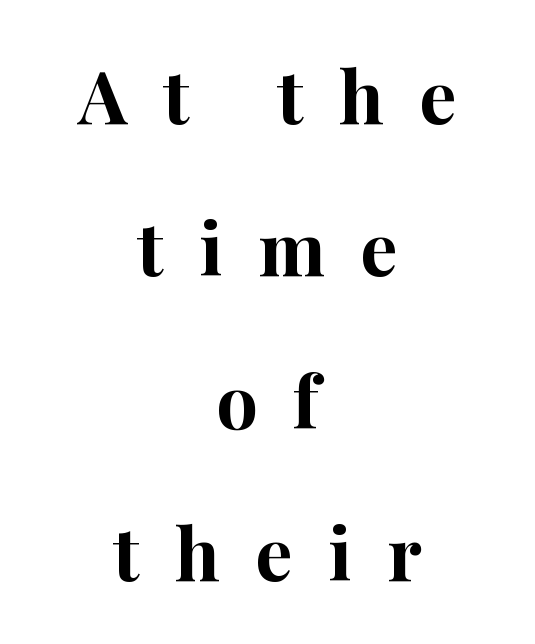
The leading is generous, giving the passage an open texture. These lines have a slow, spaced-out rhythm from letter to letter. Check under the words: just untouched page. Posture: straight, roman, zero tilt. Yep, those are serifs on the letters. Weight: bold.
